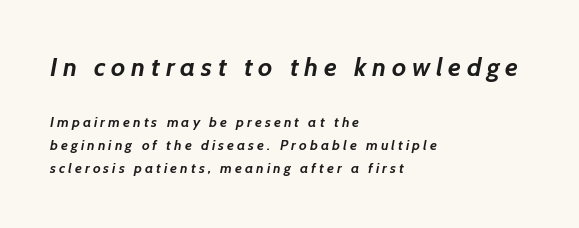
Q: Is the text bold? A: Yes.
Q: Is the text underlined? A: No.
Q: How is the paragraph aligned? A: Left-aligned.
Q: Is the spacing between letters normal or unusually wide? A: Unusually wide.
Q: Is the spacing between lines tight, normal or loose? A: Normal.
Q: Which block of text is set in a larger size, the first (top) or the second (bottom)? A: The first (top) one.
